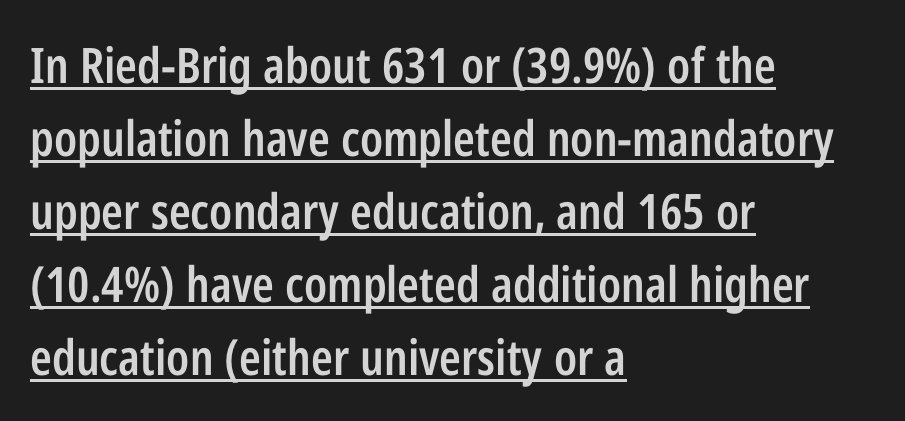
Examine the stroke ends and you'll find no serifs. These lines were composed using upright roman letters. Like a heading marked for emphasis, these lines bear an underscore. Is this a fixed-width face? No — the glyphs have proportional, varying widths.
